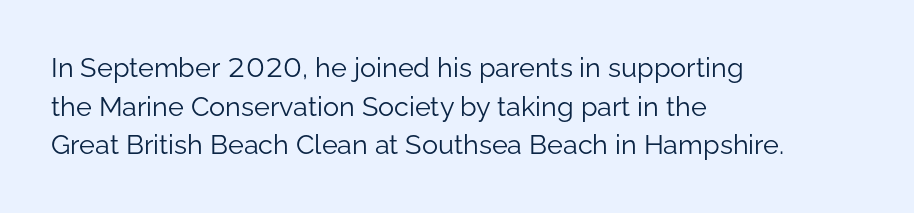
The image shows 27 px text type, upright; set left-aligned, normal line spacing (1.43x), normal letter spacing, not underlined.
